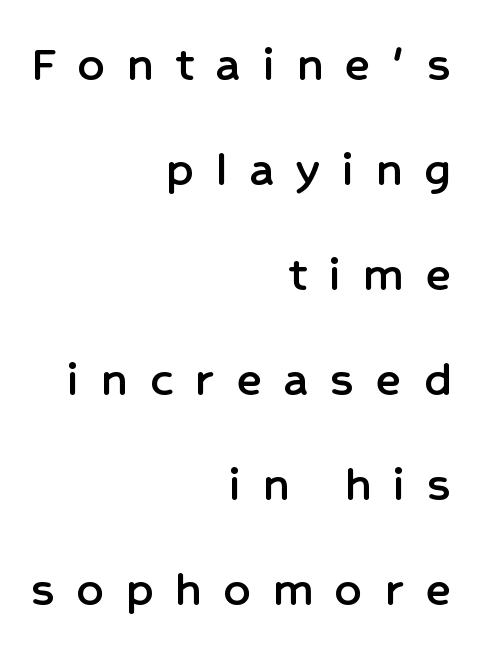
Caption: expanded tracking, letters set apart. The words here are not underlined. In terms of posture, this sample is upright. The rendering uses natural spacing where letterforms have individual widths.
